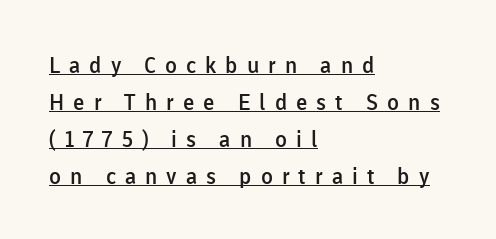
A rule runs beneath these lines of type. Each new line begins a customary step beneath the previous one. Posture: vertical. A bit beefed up — I'd call it semibold rather than bold. In CSS terms this would be text-align: left. Someone cranked the tracking dial way up on this one.
